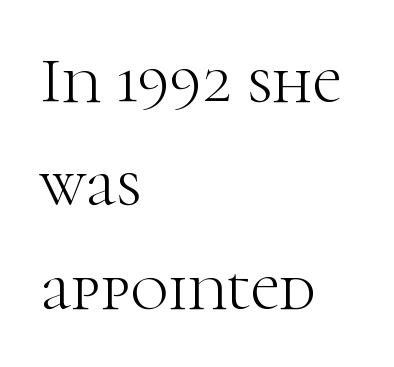
The image shows 65 px light serif type, upright; set left-aligned, normal line spacing (1.59x), normal letter spacing, not underlined; high stroke contrast and a medium x-height.
